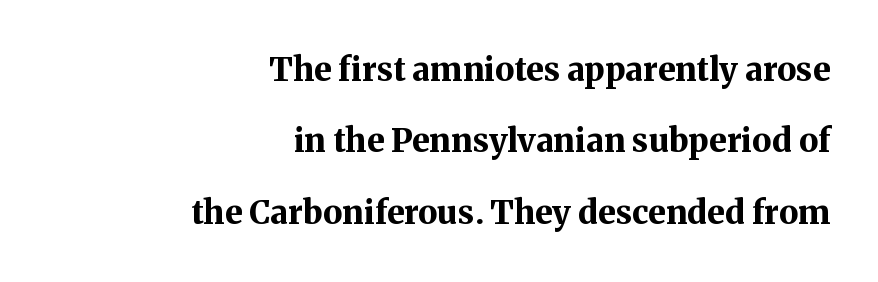
Q: Is the text bold? A: Yes.
Q: Is the text italic (slanted)? A: No, it is upright.
Q: Is the typeface a serif or a sans-serif typeface? A: Serif.
Q: Is the text underlined? A: No.
Q: How is the paragraph aligned? A: Right-aligned.
Q: Is the spacing between letters normal or unusually wide? A: Normal.
Q: Is the spacing between lines tight, normal or loose? A: Loose.
Q: Width (condensed, normal, or wide)? A: Normal.
Q: Stroke contrast? A: Medium.
Q: x-height? A: Medium.
Q: Monospaced? A: No.
